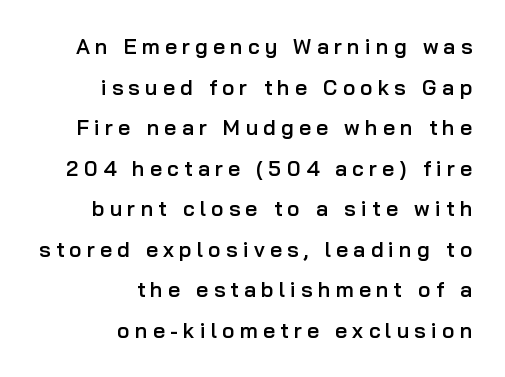
The image shows 21 px text type, upright; set right-aligned, loose line spacing (1.93x), unusually wide letter spacing (+0.25 em), not underlined.
